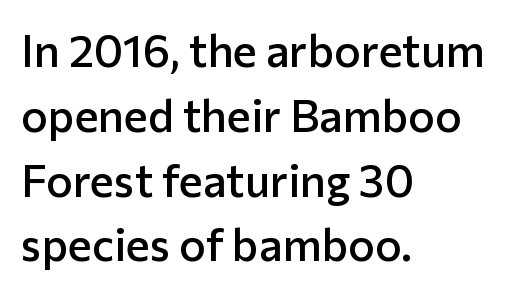
Q: Is the text bold? A: Semi-bold.
Q: Is the text italic (slanted)? A: No, it is upright.
Q: Is the typeface a serif or a sans-serif typeface? A: Sans-serif.
Q: Is the text underlined? A: No.
Q: How is the paragraph aligned? A: Left-aligned.
Q: Is the spacing between letters normal or unusually wide? A: Normal.
Q: Is the spacing between lines tight, normal or loose? A: Normal.
Q: Width (condensed, normal, or wide)? A: Normal.
Q: Stroke contrast? A: Low.
Q: x-height? A: Medium.
Q: Monospaced? A: No.
